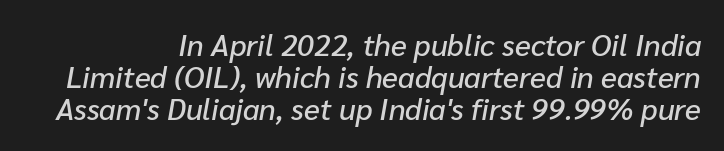
Q: Is the text italic (slanted)? A: Yes, it leans right by about 10 degrees.
Q: Is the text underlined? A: No.
Q: How is the paragraph aligned? A: Right-aligned.
Q: Is the spacing between letters normal or unusually wide? A: Normal.
Q: Is the spacing between lines tight, normal or loose? A: Tight.
Q: Width (condensed, normal, or wide)? A: Normal.
Q: Stroke contrast? A: Low.
Q: x-height? A: Medium.
Q: Monospaced? A: No.
